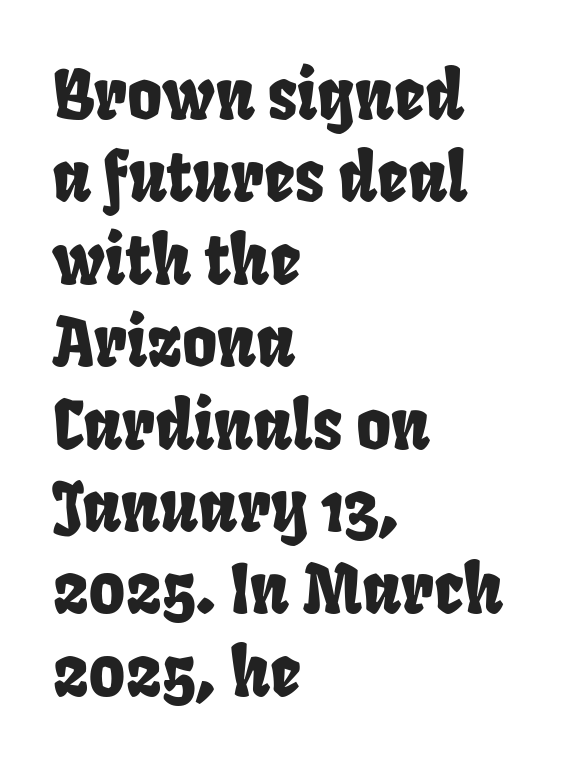
{"serif": "no", "width": "condensed", "stroke_contrast": "low", "x_height": "large", "monospaced": "no", "underline": "no", "align": "left", "line_spacing_ratio": 1.23, "letter_spacing": "normal", "letter_spacing_em": 0.0, "glyph_px": 67}
